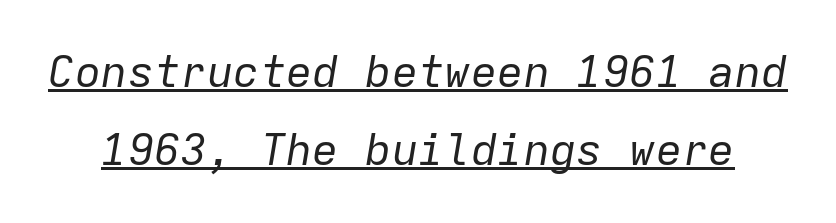
The image shows 44 px regular-weight type, italic (leaning right), monospaced; set line spacing 1.78x, normal letter spacing, underlined; low stroke contrast and a medium x-height.
